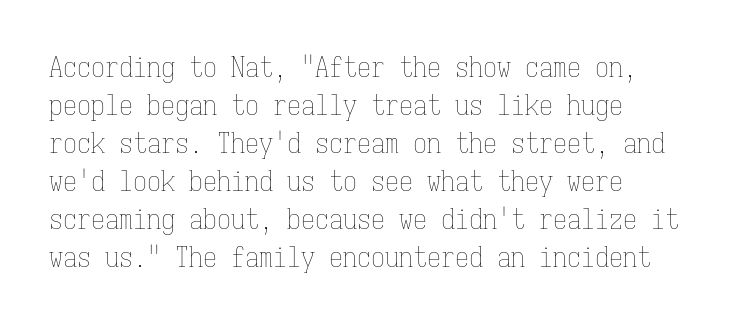
Q: Is the text bold? A: No.
Q: Is the text italic (slanted)? A: No, it is upright.
Q: Is the text underlined? A: No.
Q: Is the spacing between letters normal or unusually wide? A: Normal.
Q: Is the spacing between lines tight, normal or loose? A: Normal.
Q: Width (condensed, normal, or wide)? A: Condensed.
Q: Stroke contrast? A: Low.
Q: x-height? A: Medium.
Q: Monospaced? A: Yes.
